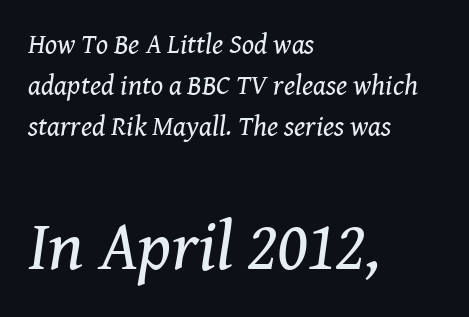
Note: serifs present on the glyphs. Unbolded letterforms with no extra heft. Think of a printed novel: that variable character pitch is what you see here. Glyph-to-glyph distance matches everyday printed text.
